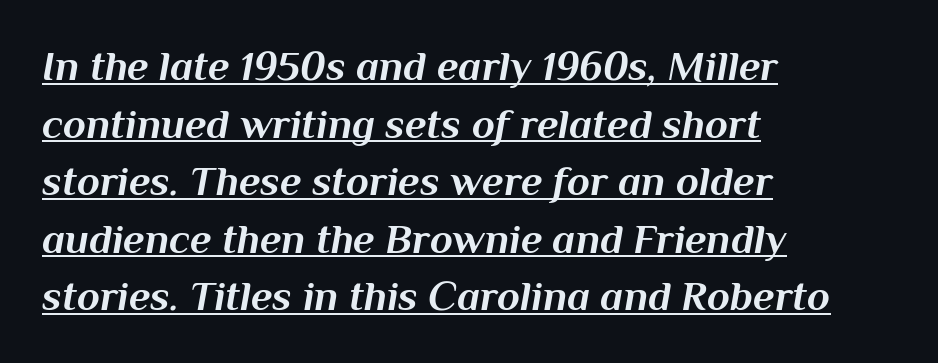
{"italic": "yes", "lean": "right", "slant_degrees": 10, "bold": "yes", "weight": "bold", "width": "normal", "stroke_contrast": "medium", "x_height": "medium", "monospaced": "no", "underline": "yes", "align": "left", "line_spacing": "normal", "line_spacing_ratio": 1.37, "letter_spacing": "normal", "letter_spacing_em": 0.0, "glyph_px": 42}
